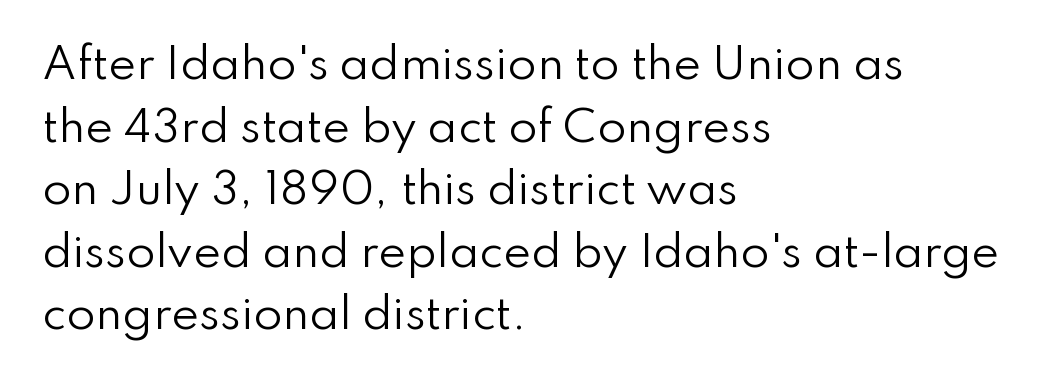
The face used here is rendered with its standard letterfit. A normal amount of white space separates one row of letters from the next. The rendering uses natural spacing where letterforms have individual widths. Caption: face not bold, strokes unweighted. Italic? Not at all — the glyphs are vertical.
